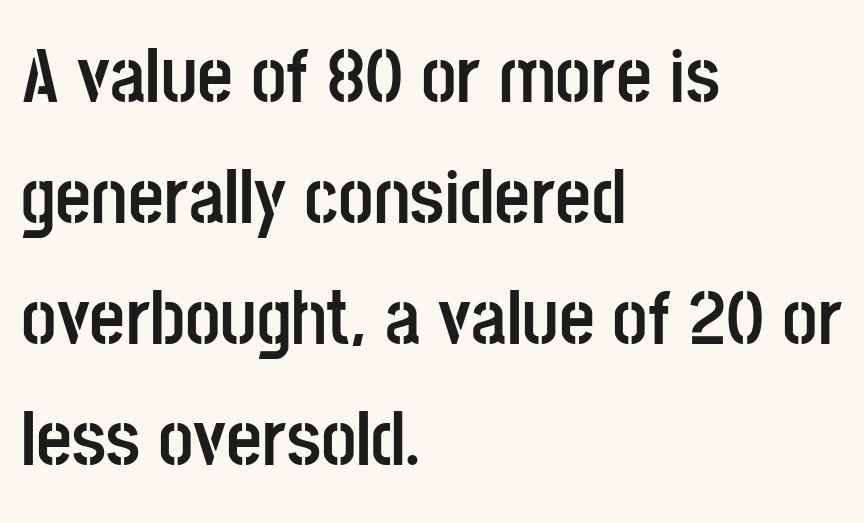
Students, observe: this is what conventionally led text looks like. Nothing sits at the stroke ends, so this counts as sans-serif. The space beneath each line is pristine and unruled. This sample uses plain, unmodified letter spacing. The paragraph has a hard left edge and a soft right edge. You'd pick this weight for a headline — it's a proper bold.
